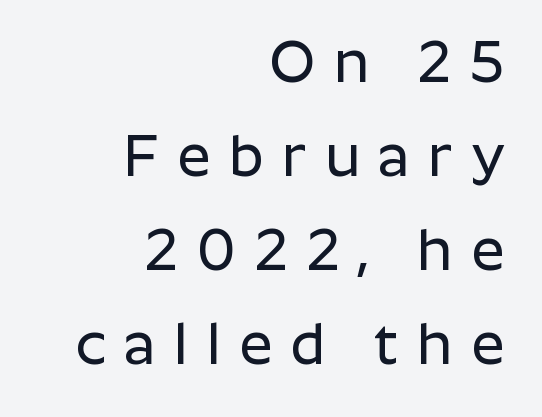
{"serif": "no", "italic": "no", "width": "normal", "stroke_contrast": "low", "x_height": "medium", "monospaced": "no", "underline": "no", "align": "right", "line_spacing": "normal", "line_spacing_ratio": 1.62, "letter_spacing": "wide", "letter_spacing_em": 0.32, "glyph_px": 58}
